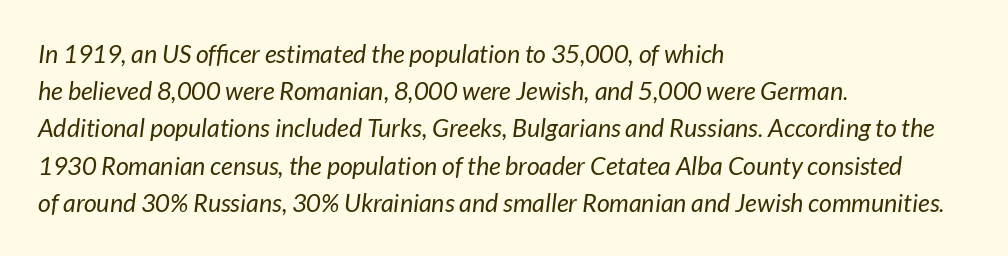
The image shows 25 px text type, italic (leaning right); set left-aligned, normal line spacing (1.49x), normal letter spacing, not underlined.
